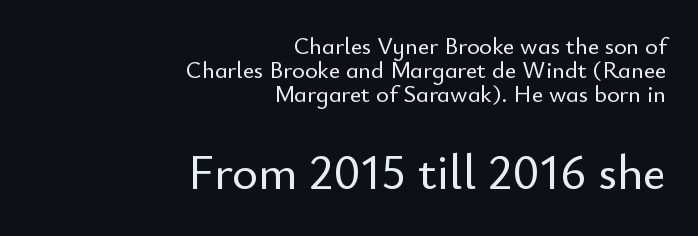
The image shows 49 px sans-serif type, upright; set right-aligned, tight line spacing (1.01x), normal letter spacing, not underlined; the second (bottom) block is 2.04x larger; low stroke contrast and a small x-height.
